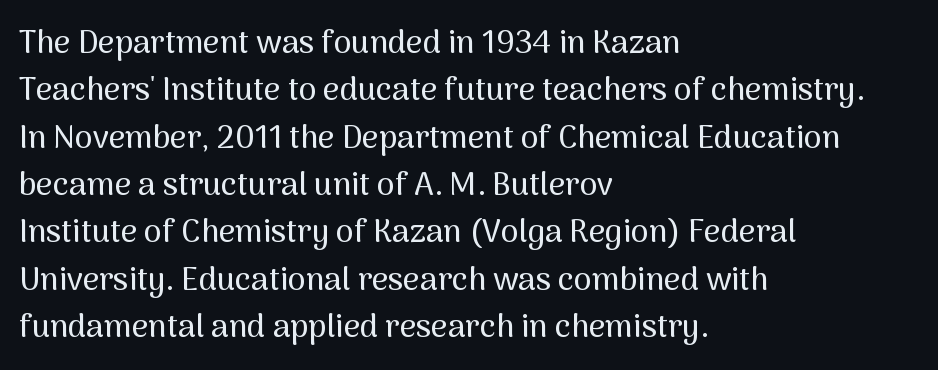
The image shows 32 px sans-serif type, upright; set left-aligned, normal line spacing (1.48x), normal letter spacing, not underlined; medium stroke contrast and a medium x-height.
